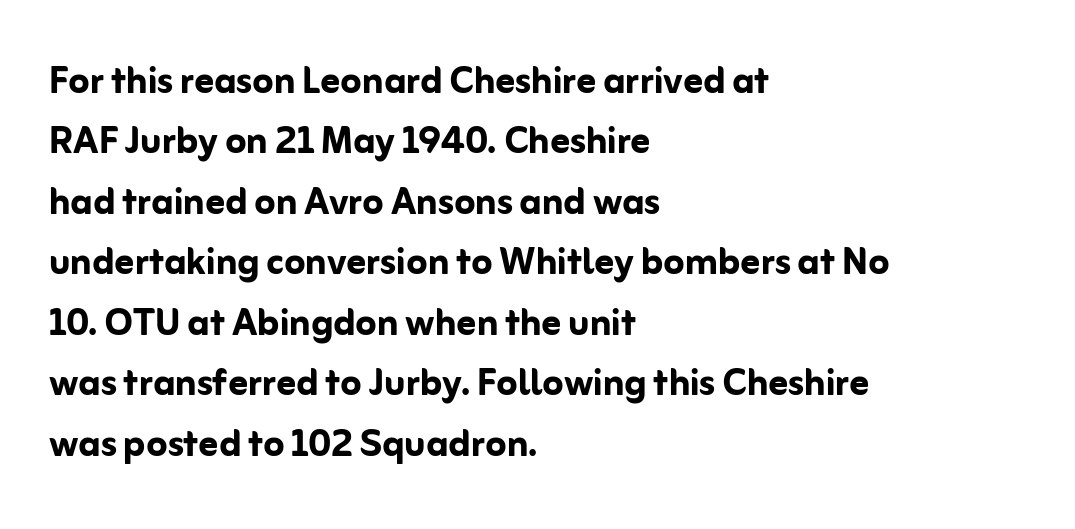
Q: Is the text bold? A: Yes.
Q: Is the text italic (slanted)? A: No, it is upright.
Q: Is the typeface a serif or a sans-serif typeface? A: Sans-serif.
Q: Is the text underlined? A: No.
Q: How is the paragraph aligned? A: Left-aligned.
Q: Is the spacing between letters normal or unusually wide? A: Normal.
Q: Is the spacing between lines tight, normal or loose? A: Normal.
Q: Width (condensed, normal, or wide)? A: Normal.
Q: Stroke contrast? A: Low.
Q: x-height? A: Medium.
Q: Monospaced? A: No.
